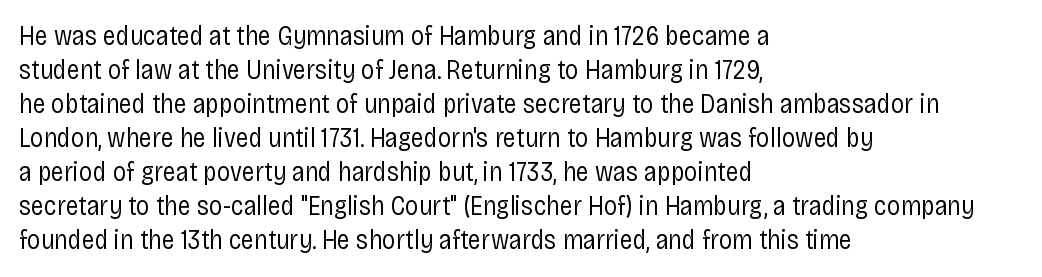
Vertically, the passage feels balanced, rows spaced as you'd expect. The strip under each line holds only bare page. Weight: in the light-to-regular range. Glyph-to-glyph distance matches everyday printed text.
